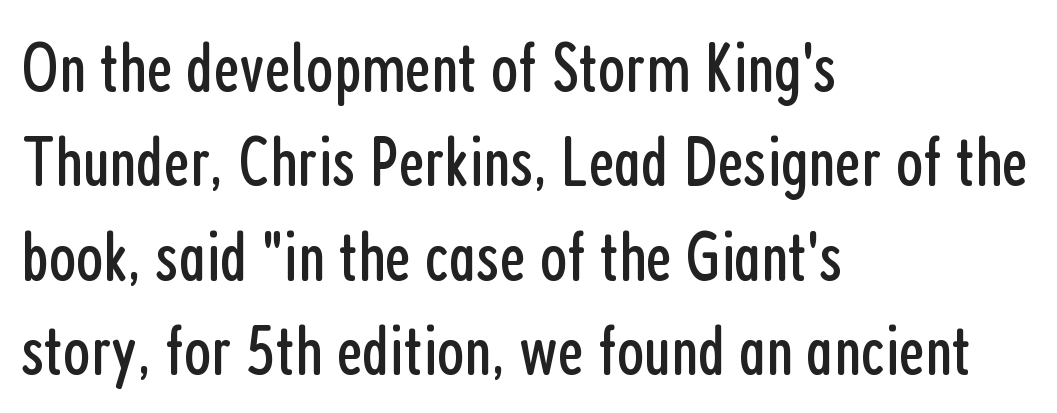
Q: Is the text bold? A: No.
Q: Is the text italic (slanted)? A: No, it is upright.
Q: Is the typeface a serif or a sans-serif typeface? A: Sans-serif.
Q: Is the text underlined? A: No.
Q: How is the paragraph aligned? A: Left-aligned.
Q: Is the spacing between letters normal or unusually wide? A: Normal.
Q: Is the spacing between lines tight, normal or loose? A: Normal.
Q: Width (condensed, normal, or wide)? A: Condensed.
Q: Stroke contrast? A: Low.
Q: x-height? A: Medium.
Q: Monospaced? A: No.
